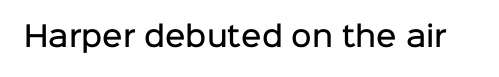
Q: Is the text bold? A: Semi-bold.
Q: Is the text italic (slanted)? A: No, it is upright.
Q: Is the typeface a serif or a sans-serif typeface? A: Sans-serif.
Q: Is the text underlined? A: No.
Q: Is the spacing between letters normal or unusually wide? A: Normal.
Q: Width (condensed, normal, or wide)? A: Normal.
Q: Stroke contrast? A: Low.
Q: x-height? A: Medium.
Q: Monospaced? A: No.
